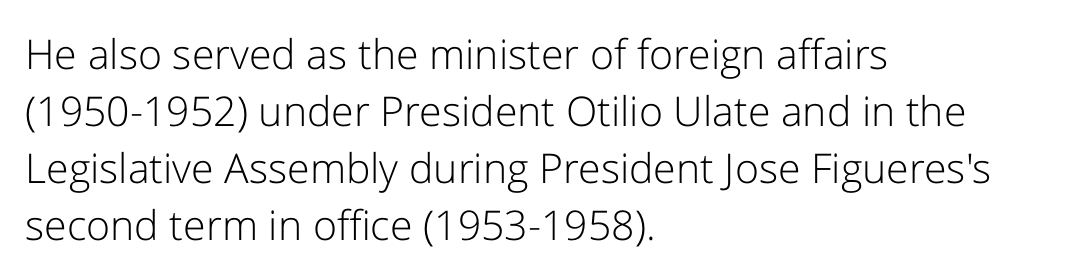
Caption: multi-line text, flush left, ragged right. The rendering shows plain stroke endings on the letterforms — a sans-serif design. Think standard paragraph weight, or any step lighter than that. Regular leading. The rendering keeps characters at their native spacing.
